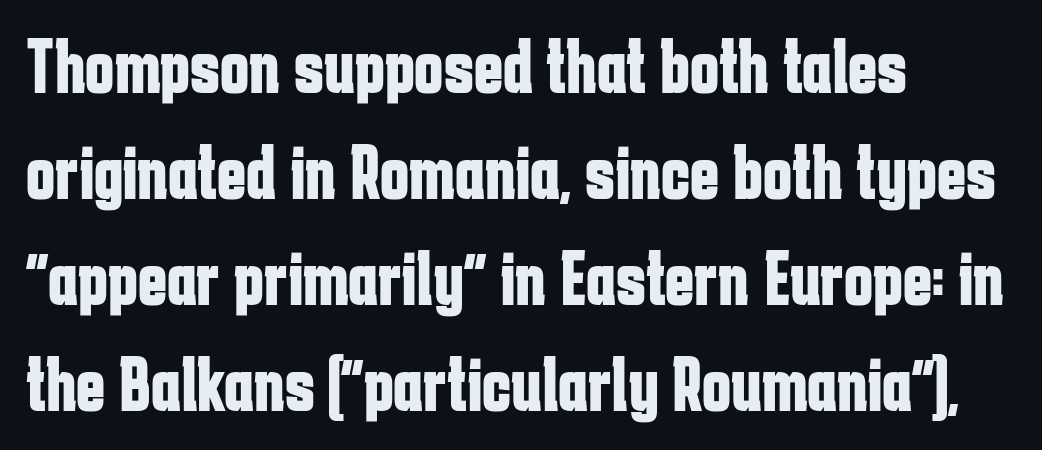
The rag falls on the right side of this text block. This rendering features lettering with no underline. Pretty heavy lettering here — definitely bold. The letters advance in unequal steps, a hallmark of proportional type.
